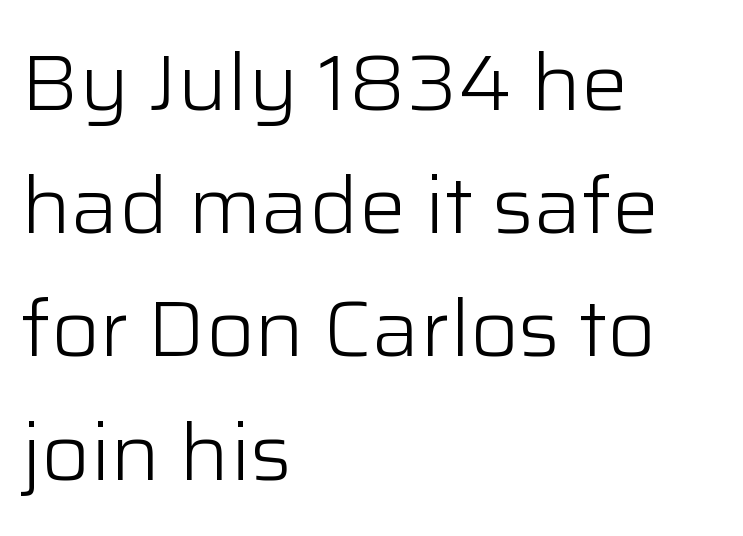
The image shows 78 px light sans-serif type, upright; set left-aligned, normal line spacing (1.58x), normal letter spacing, not underlined; low stroke contrast and a medium x-height.
